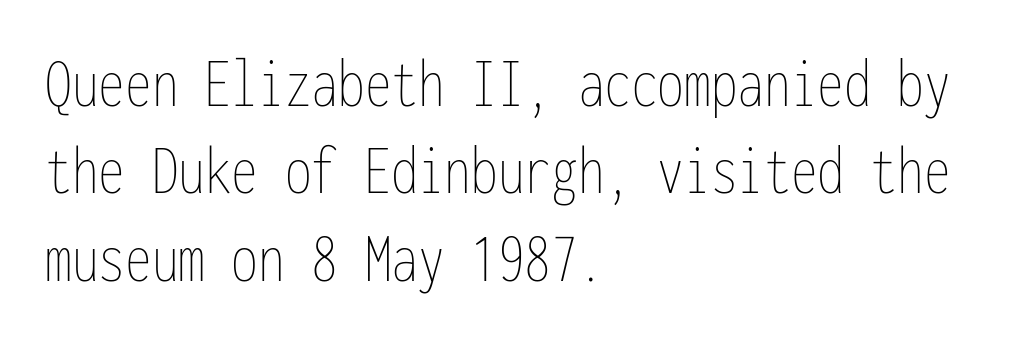
The line texture is even and compact thanks to regular tracking. A typesetter would call this monospace, since all characters share one set width. Rule under the text: the space is simply empty. The paragraph has a hard left edge and a soft right edge. Posture: vertical. Heaviness? Minimal to ordinary, like unemphasized prose.
